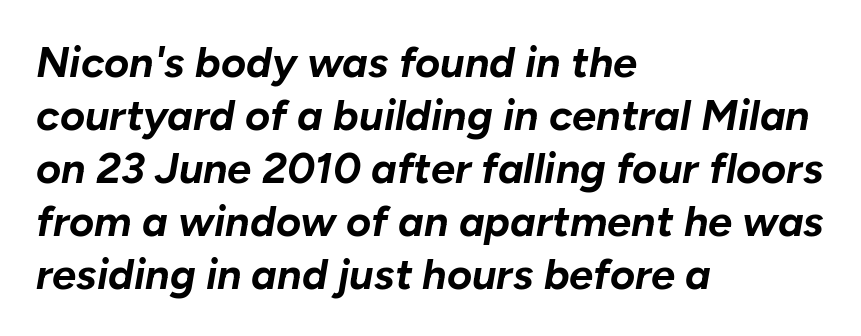
Q: Is the text bold? A: Yes.
Q: Is the text italic (slanted)? A: Yes, it leans right by about 10 degrees.
Q: Is the text underlined? A: No.
Q: How is the paragraph aligned? A: Left-aligned.
Q: Is the spacing between letters normal or unusually wide? A: Normal.
Q: Width (condensed, normal, or wide)? A: Normal.
Q: Stroke contrast? A: Low.
Q: x-height? A: Medium.
Q: Monospaced? A: No.
